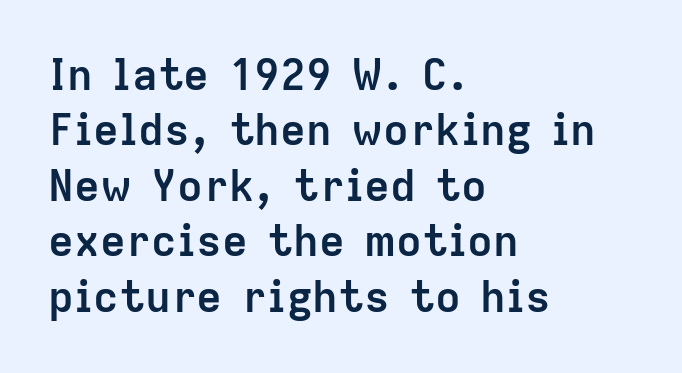
{"serif": "no", "italic": "no", "bold": "yes", "weight": "semibold", "width": "normal", "stroke_contrast": "low", "x_height": "medium", "monospaced": "no", "underline": "no", "align": "left", "line_spacing": "normal", "line_spacing_ratio": 1.29, "letter_spacing": "normal", "letter_spacing_em": 0.0, "glyph_px": 43}
